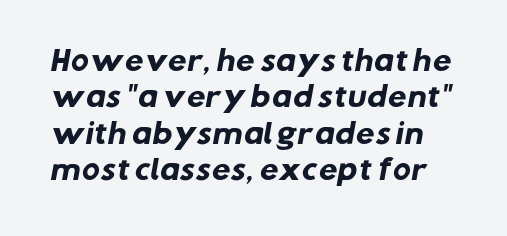
{"bold": "yes", "underline": "no", "line_spacing": "normal", "line_spacing_ratio": 1.35, "letter_spacing": "normal", "letter_spacing_em": 0.0, "glyph_px": 27}
